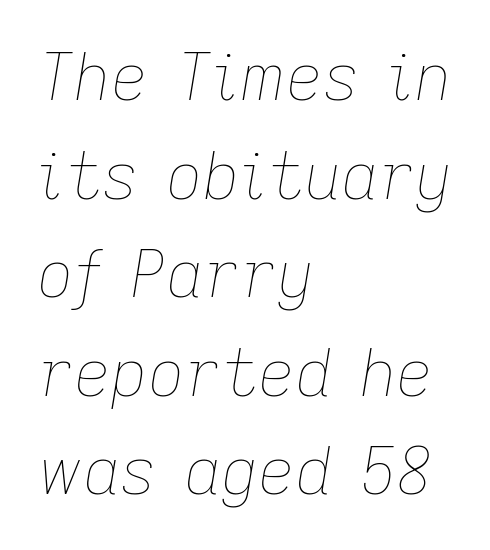
Note the varied advance widths — an 'i' is clearly narrower than an 'm'. Weight class: somewhere from thin through regular. Words appear dense and cohesive because spacing is normal. The paragraph shown leans on its left margin. Just letters on the line, the space beneath them empty.
